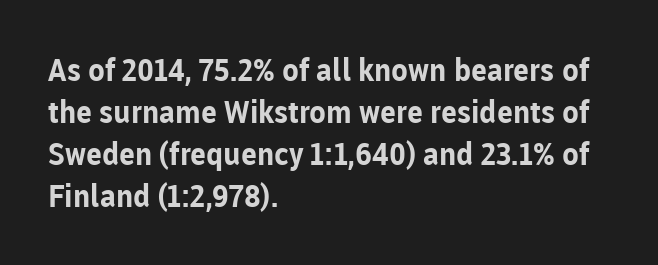
Q: Is the text bold? A: Yes.
Q: Is the text italic (slanted)? A: No, it is upright.
Q: Is the typeface a serif or a sans-serif typeface? A: Sans-serif.
Q: Is the text underlined? A: No.
Q: How is the paragraph aligned? A: Left-aligned.
Q: Is the spacing between letters normal or unusually wide? A: Normal.
Q: Is the spacing between lines tight, normal or loose? A: Normal.
Q: Width (condensed, normal, or wide)? A: Normal.
Q: Stroke contrast? A: Low.
Q: x-height? A: Medium.
Q: Monospaced? A: No.
